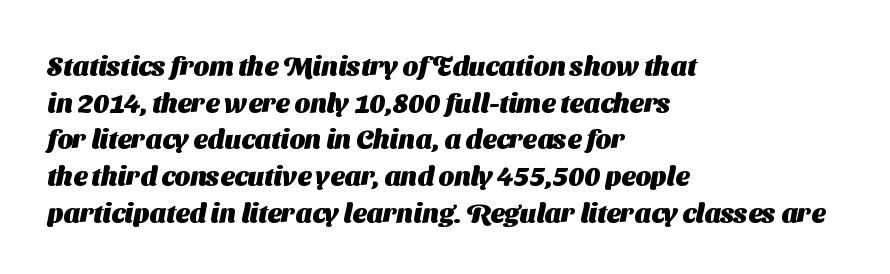
One glance says typical: line gaps are just what's usual. Caption: multi-line text, flush left, ragged right. The letterforms sit shoulder to shoulder at normal distance. The sample has been set heavy, in full bold. Descenders hang freely into open space.
